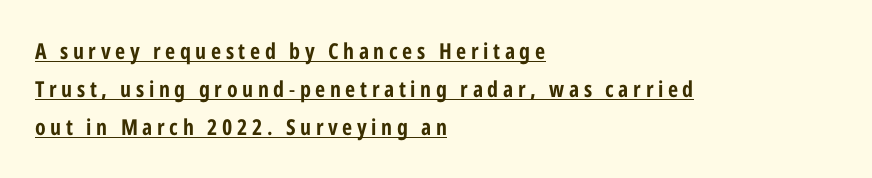
{"italic": "no", "underline": "yes", "align": "left", "line_spacing_ratio": 1.73, "letter_spacing": "wide", "letter_spacing_em": 0.21, "glyph_px": 22}
